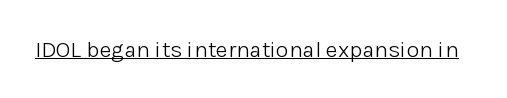
Q: Is the text bold? A: No.
Q: Is the text italic (slanted)? A: No, it is upright.
Q: Is the text underlined? A: Yes.
Q: Is the spacing between letters normal or unusually wide? A: Normal.
